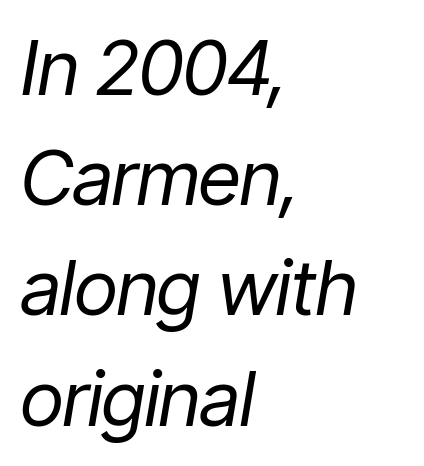
Compared with typical paragraphs, the rows here are spaced about the same. Think of a printed novel: that variable character pitch is what you see here. Each line starts at the same left margin while the right side varies. A typesetter would mark this as italic. Standard letterfit; no display-style spreading of the glyphs. Beneath every word, the page is bare.
